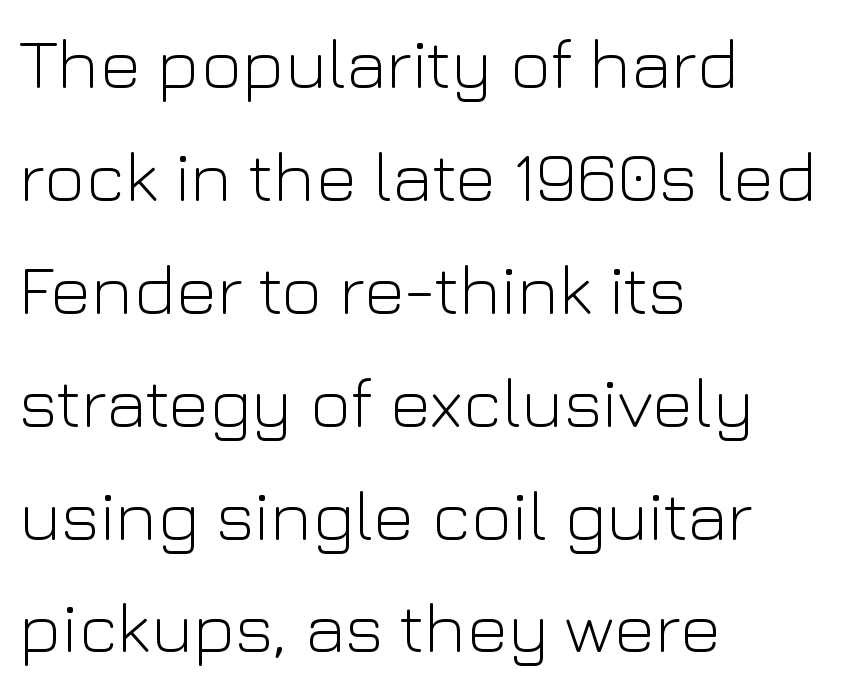
The specimen omits any rule beneath the text block's lines. This sample is left-justified, so line endings fall wherever the words run out. Is this a fixed-width face? No — the glyphs have proportional, varying widths. Every character sits straight up, as roman type does.
